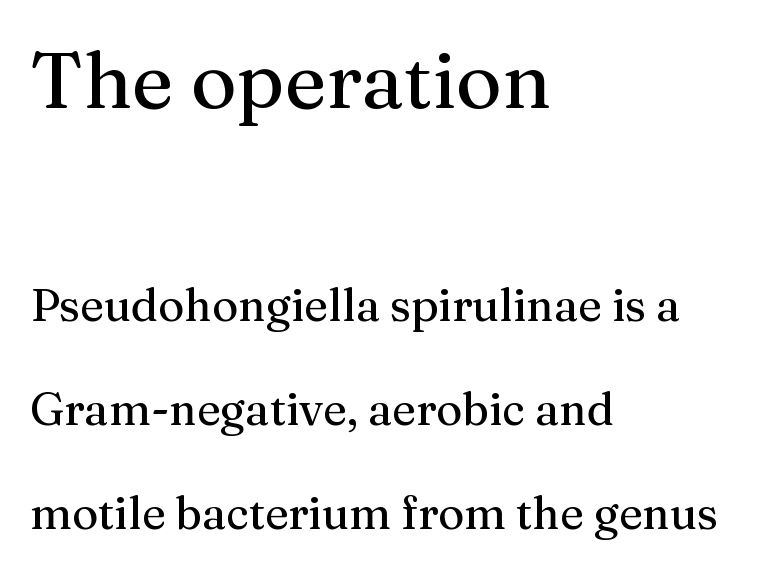
{"serif": "yes", "italic": "no", "width": "normal", "stroke_contrast": "medium", "x_height": "medium", "monospaced": "no", "underline": "no", "align": "left", "line_spacing": "loose", "line_spacing_ratio": 2.31, "letter_spacing": "normal", "letter_spacing_em": 0.0, "larger_block": "first", "size_ratio": 1.76, "glyph_px": 79}
